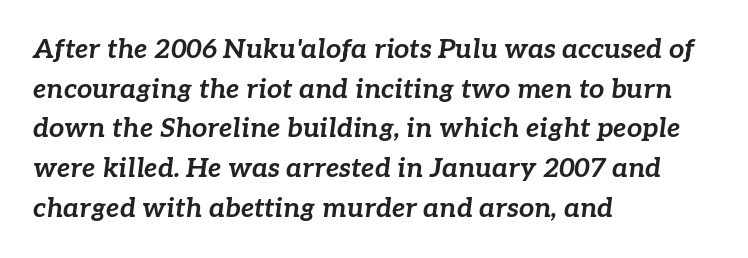
Leftover space on each line is placed entirely after the last word. Reading down the column, the eye jumps a familiar distance to each next line. Does extra space separate the letters? No, they use regular spacing. Plain, unruled lines of type.
